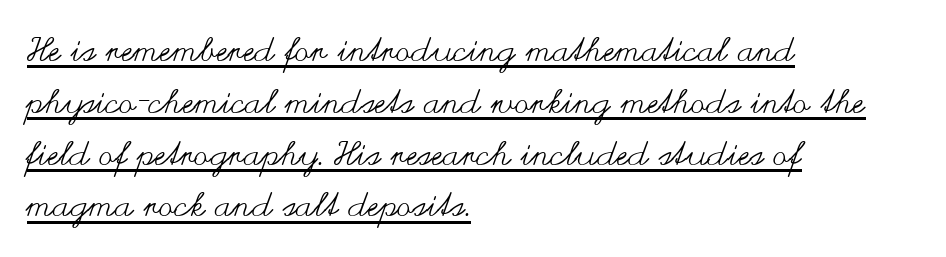
Q: Is the text bold? A: No.
Q: Is the text italic (slanted)? A: Yes.
Q: Is the text underlined? A: Yes.
Q: How is the paragraph aligned? A: Left-aligned.
Q: Is the spacing between letters normal or unusually wide? A: Normal.
Q: Is the spacing between lines tight, normal or loose? A: Normal.
Q: Width (condensed, normal, or wide)? A: Wide.
Q: Stroke contrast? A: Medium.
Q: x-height? A: Small.
Q: Monospaced? A: No.
